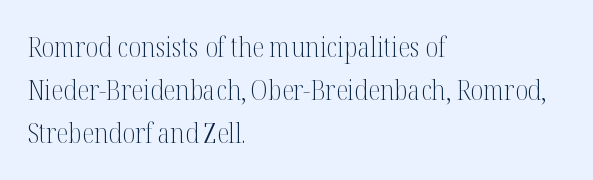
{"serif": "yes", "italic": "no", "bold": "no", "weight": "light", "width": "condensed", "stroke_contrast": "medium", "x_height": "medium", "monospaced": "no", "underline": "no", "align": "left", "line_spacing": "normal", "line_spacing_ratio": 1.54, "letter_spacing": "normal", "letter_spacing_em": 0.0, "glyph_px": 28}
